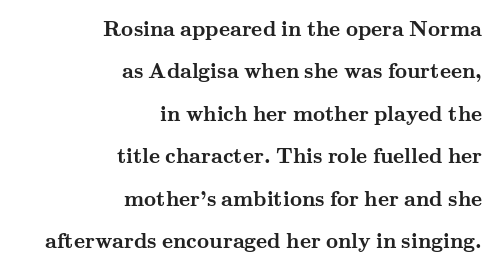
Q: Is the text bold? A: Yes.
Q: Is the text italic (slanted)? A: No, it is upright.
Q: Is the text underlined? A: No.
Q: How is the paragraph aligned? A: Right-aligned.
Q: Is the spacing between letters normal or unusually wide? A: Normal.
Q: Is the spacing between lines tight, normal or loose? A: Loose.
